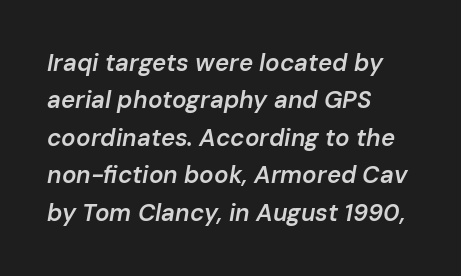
{"italic": "yes", "lean": "right", "slant_degrees": 10, "bold": "semi", "underline": "no", "align": "left", "line_spacing": "normal", "line_spacing_ratio": 1.56, "letter_spacing": "normal", "letter_spacing_em": 0.0, "glyph_px": 24}
